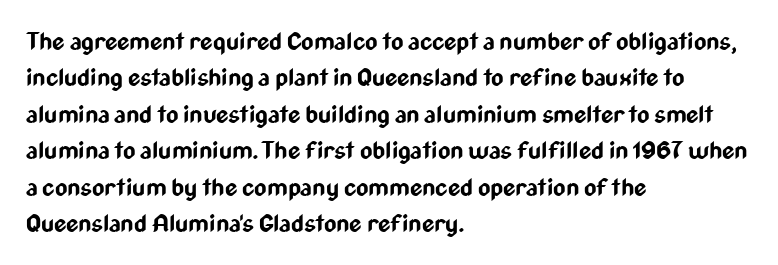
Q: Is the text bold? A: Yes.
Q: Is the text italic (slanted)? A: No, it is upright.
Q: Is the text underlined? A: No.
Q: How is the paragraph aligned? A: Left-aligned.
Q: Is the spacing between letters normal or unusually wide? A: Normal.
Q: Is the spacing between lines tight, normal or loose? A: Normal.
